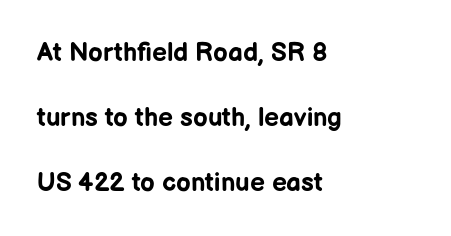
The image shows 26 px bold type, upright; set left-aligned, loose line spacing (2.5x), normal letter spacing, not underlined.
